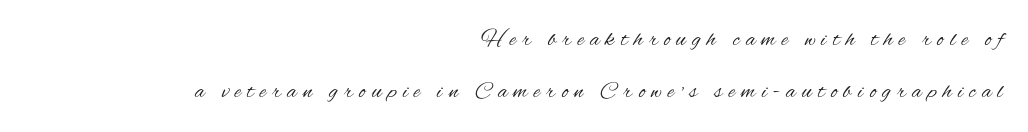
Spacing between characters has been opened up far beyond the box default. This rendering uses right alignment, leaving the left contour irregular. A clean baseline with only descenders dipping below it. Stems and bowls with no extra thickness — not bold. Quick note: interline space is abundant.
